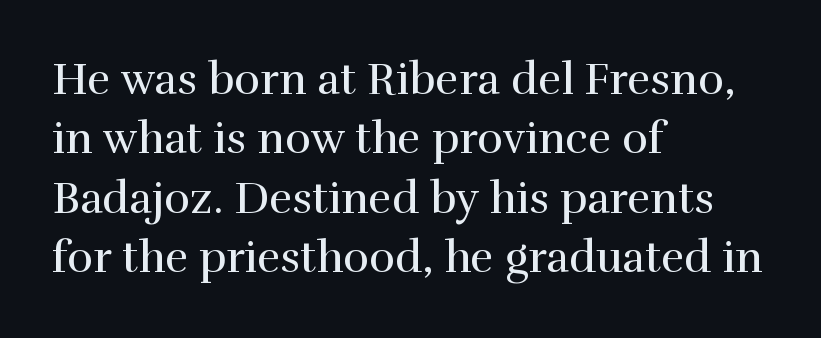
{"serif": "yes", "italic": "no", "bold": "no", "weight": "regular", "width": "normal", "x_height": "medium", "monospaced": "no", "underline": "no", "align": "left", "line_spacing": "normal", "line_spacing_ratio": 1.35, "letter_spacing": "normal", "letter_spacing_em": 0.0, "glyph_px": 44}
